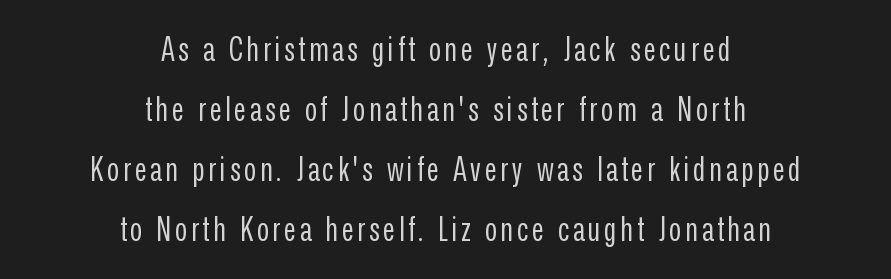
The letters stand upright; this is a roman face. Examine the stroke ends and you'll find no serifs. Alignment: centered. Note the varied advance widths — an 'i' is clearly narrower than an 'm'. The letterforms sit at book weight or below.
